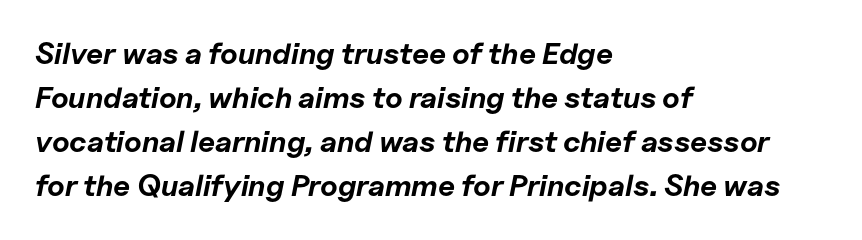
{"italic": "yes", "lean": "right", "slant_degrees": 11, "bold": "yes", "weight": "bold", "width": "normal", "stroke_contrast": "low", "x_height": "medium", "monospaced": "no", "underline": "no", "align": "left", "line_spacing": "normal", "line_spacing_ratio": 1.47, "letter_spacing": "normal", "letter_spacing_em": 0.0, "glyph_px": 30}
